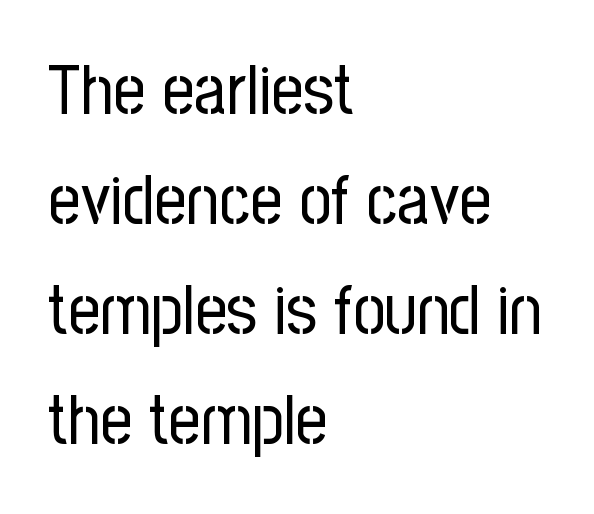
Q: Is the text bold? A: No.
Q: Is the text italic (slanted)? A: No, it is upright.
Q: Is the typeface a serif or a sans-serif typeface? A: Sans-serif.
Q: Is the text underlined? A: No.
Q: How is the paragraph aligned? A: Left-aligned.
Q: Is the spacing between letters normal or unusually wide? A: Normal.
Q: Is the spacing between lines tight, normal or loose? A: Normal.
Q: Width (condensed, normal, or wide)? A: Condensed.
Q: Stroke contrast? A: Low.
Q: x-height? A: Medium.
Q: Monospaced? A: No.
